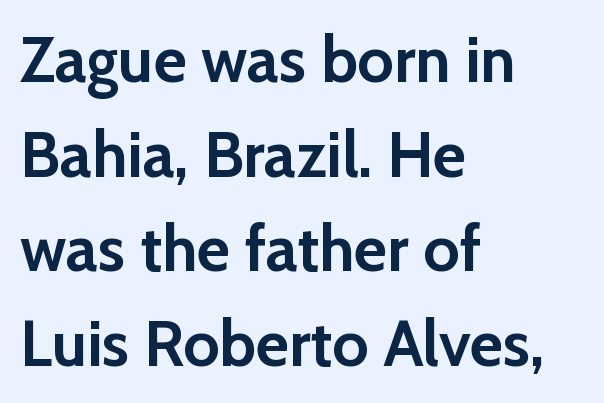
The image shows 64 px semibold sans-serif type, upright; set left-aligned, normal line spacing (1.48x), normal letter spacing, not underlined; low stroke contrast and a medium x-height.
